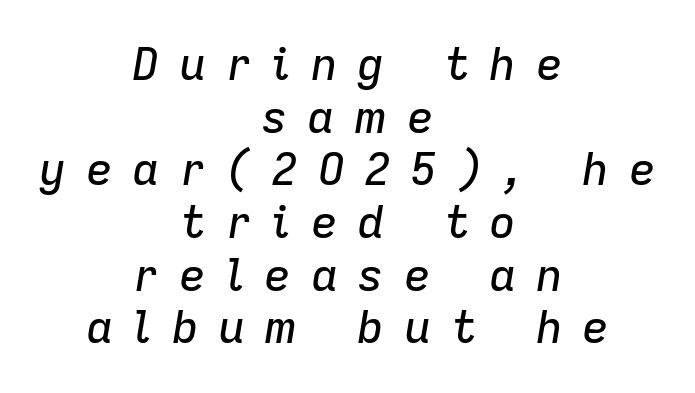
{"italic": "yes", "lean": "right", "slant_degrees": 9, "width": "normal", "stroke_contrast": "low", "x_height": "medium", "monospaced": "no", "underline": "no", "align": "center", "line_spacing_ratio": 1.17, "letter_spacing": "wide", "letter_spacing_em": 0.43, "glyph_px": 45}
